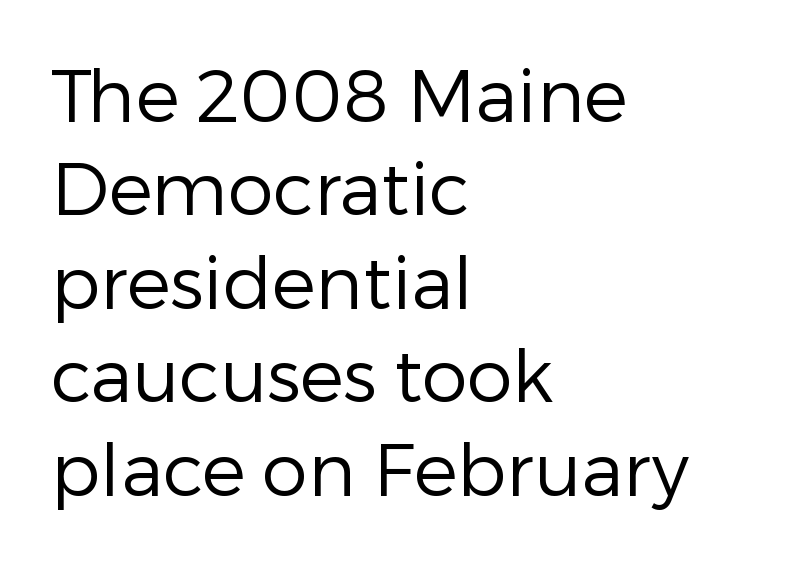
The image shows 73 px regular-weight sans-serif type, upright; set left-aligned, normal line spacing (1.28x), normal letter spacing, not underlined; low stroke contrast and a medium x-height.
